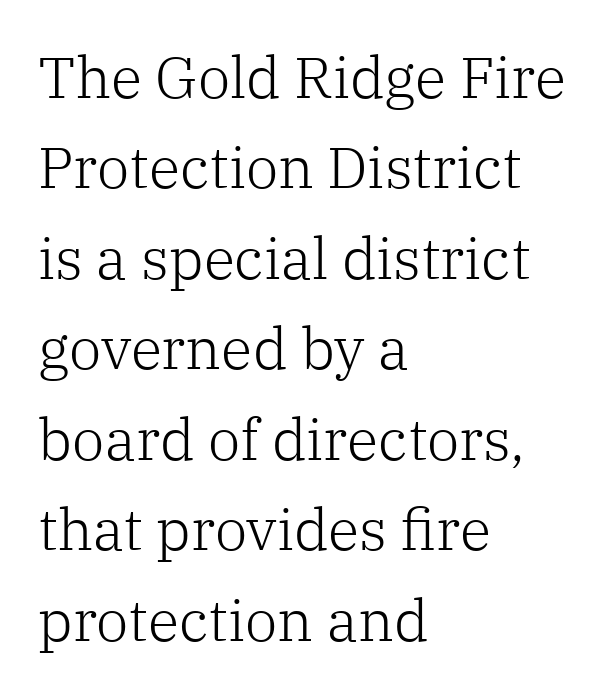
Stroke thickness stays within the range of a standard reading face or lighter. Descenders hang freely into open space. Does the type have serifs? Yes, each stem ends in a small foot. Vertical strokes here are truly vertical.
